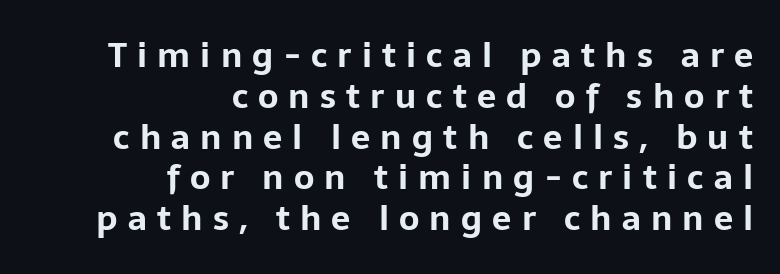
{"serif": "no", "italic": "no", "bold": "yes", "weight": "bold", "width": "normal", "stroke_contrast": "low", "x_height": "medium", "monospaced": "no", "underline": "no", "align": "right", "line_spacing_ratio": 1.2, "letter_spacing": "wide", "letter_spacing_em": 0.3, "glyph_px": 34}
